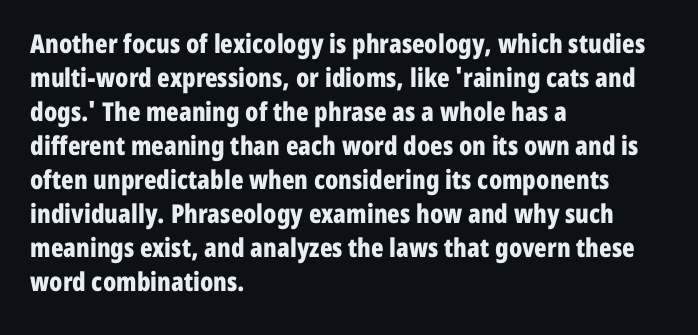
{"italic": "no", "bold": "yes", "underline": "no", "align": "left", "line_spacing": "normal", "line_spacing_ratio": 1.31, "letter_spacing": "normal", "letter_spacing_em": 0.0, "glyph_px": 26}
